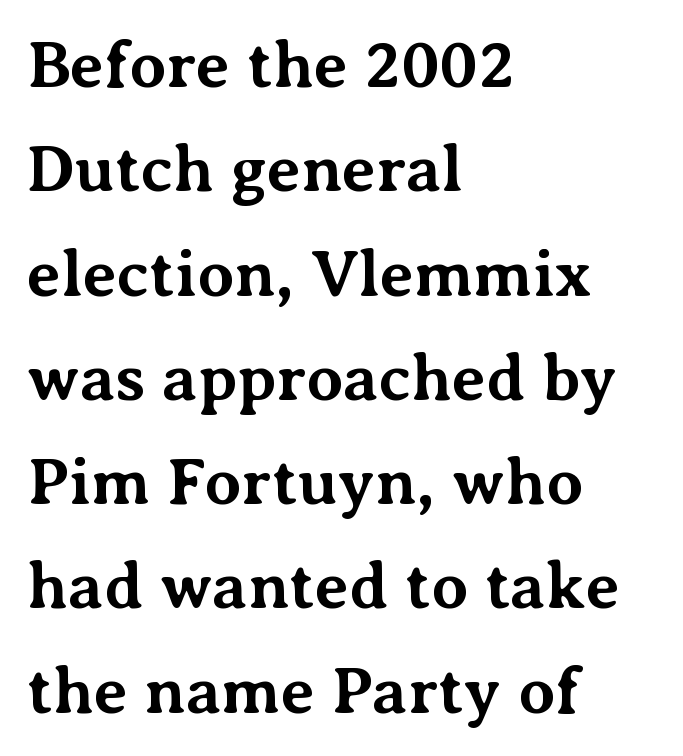
The image shows 66 px bold serif type, upright; set left-aligned, normal line spacing (1.58x), normal letter spacing, not underlined; medium stroke contrast and a medium x-height.
